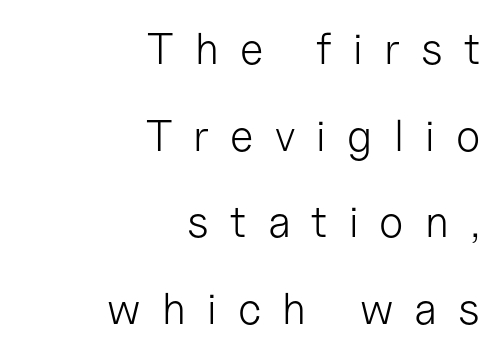
The font family rendered here belongs to the sans-serif group. Do the characters align in a grid? No, the font is proportional. In terms of leading, this rendering errs on the spacious side. Words appear elongated and porous because spacing is wide.
